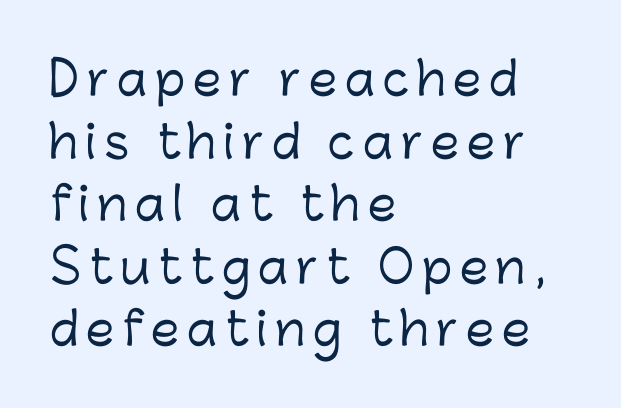
{"serif": "no", "italic": "no", "width": "normal", "stroke_contrast": "low", "x_height": "medium", "monospaced": "no", "underline": "no", "align": "left", "line_spacing": "normal", "line_spacing_ratio": 1.39, "glyph_px": 45}
